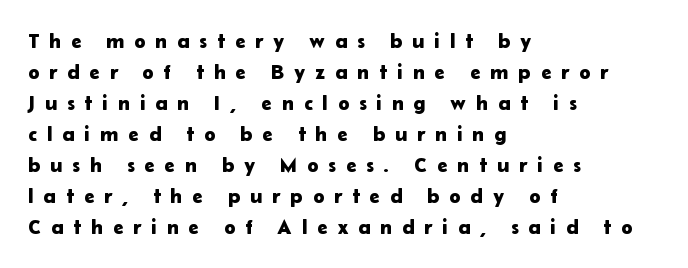
These lines were composed using upright roman letters. Vertical spacing — default. A student would call this left alignment; a typographer would say flush left, rag right. Nobody drew a line under any word here. Observe the wide spacing: letters keep a clear distance from each other.
